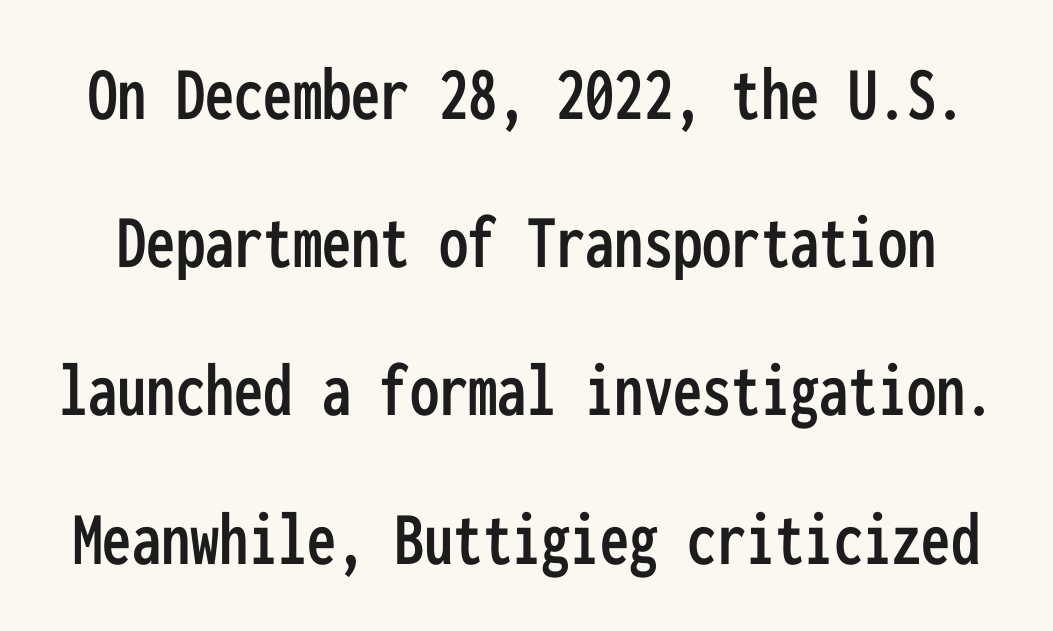
Q: Is the text italic (slanted)? A: No, it is upright.
Q: Is the typeface a serif or a sans-serif typeface? A: Sans-serif.
Q: Is the text underlined? A: No.
Q: Is the spacing between letters normal or unusually wide? A: Normal.
Q: Is the spacing between lines tight, normal or loose? A: Loose.
Q: Width (condensed, normal, or wide)? A: Condensed.
Q: Stroke contrast? A: Low.
Q: x-height? A: Medium.
Q: Monospaced? A: Yes.
